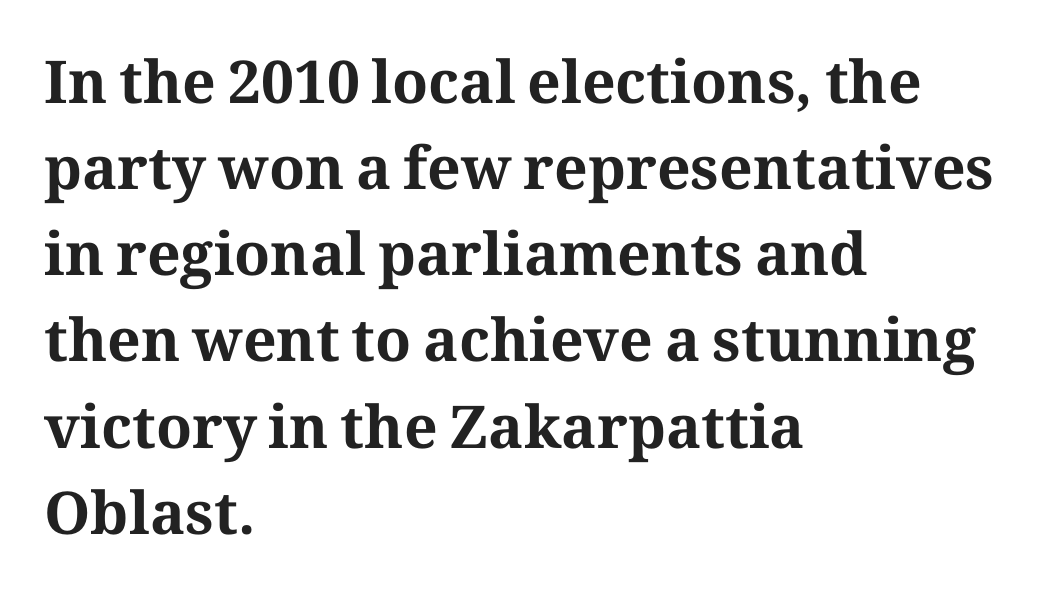
Q: Is the text bold? A: Yes.
Q: Is the text italic (slanted)? A: No, it is upright.
Q: Is the typeface a serif or a sans-serif typeface? A: Serif.
Q: Is the text underlined? A: No.
Q: How is the paragraph aligned? A: Left-aligned.
Q: Is the spacing between letters normal or unusually wide? A: Normal.
Q: Is the spacing between lines tight, normal or loose? A: Normal.
Q: Width (condensed, normal, or wide)? A: Normal.
Q: Stroke contrast? A: Medium.
Q: x-height? A: Medium.
Q: Monospaced? A: No.
